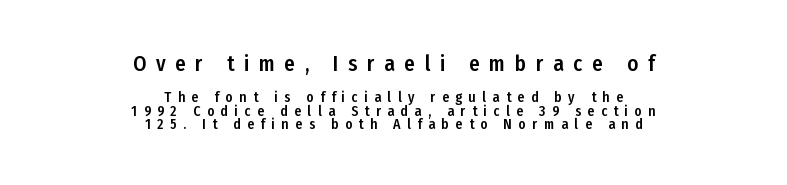
Q: Is the text italic (slanted)? A: No, it is upright.
Q: Is the text underlined? A: No.
Q: How is the paragraph aligned? A: Centered.
Q: Is the spacing between letters normal or unusually wide? A: Unusually wide.
Q: Is the spacing between lines tight, normal or loose? A: Tight.
Q: Which block of text is set in a larger size, the first (top) or the second (bottom)? A: The first (top) one.
